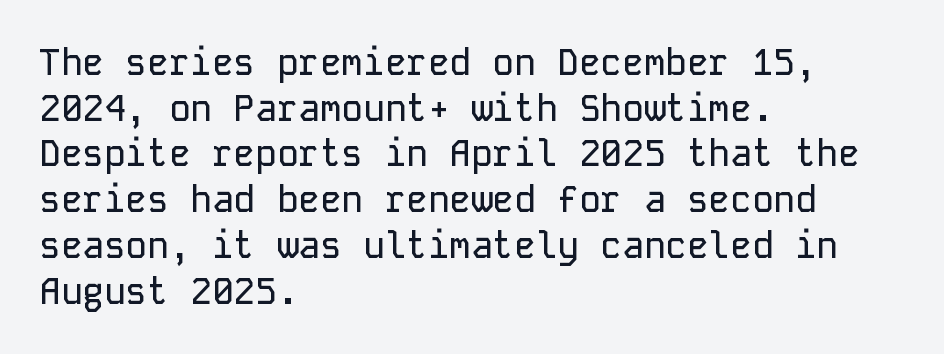
The image shows 36 px sans-serif type, upright, monospaced; set left-aligned, normal line spacing (1.27x), normal letter spacing, not underlined; low stroke contrast and a medium x-height.
